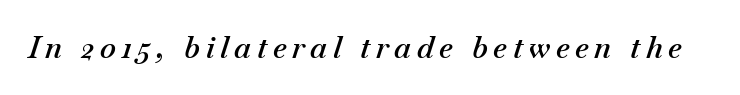
{"italic": "yes", "lean": "right", "slant_degrees": 18, "bold": "semi", "weight": "semibold", "width": "normal", "stroke_contrast": "medium", "x_height": "small", "monospaced": "no", "underline": "no", "glyph_px": 30}
